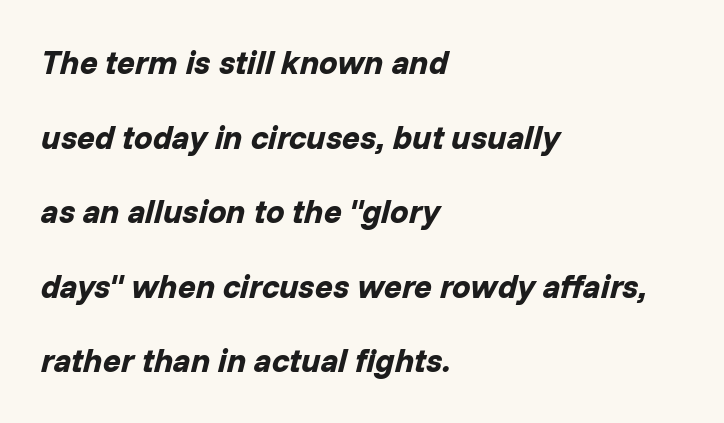
Q: Is the text bold? A: Yes.
Q: Is the text italic (slanted)? A: Yes, it leans right by about 14 degrees.
Q: Is the text underlined? A: No.
Q: How is the paragraph aligned? A: Left-aligned.
Q: Is the spacing between letters normal or unusually wide? A: Normal.
Q: Is the spacing between lines tight, normal or loose? A: Loose.
Q: Width (condensed, normal, or wide)? A: Normal.
Q: Stroke contrast? A: Low.
Q: x-height? A: Medium.
Q: Monospaced? A: No.
